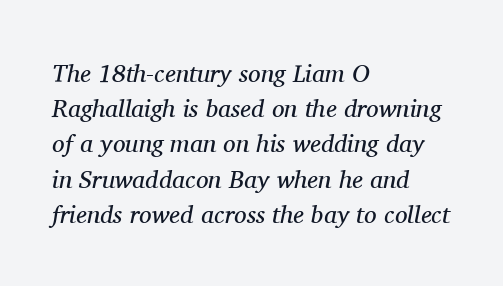
{"italic": "yes", "lean": "right", "slant_degrees": 11, "bold": "no", "underline": "no", "align": "left", "line_spacing": "normal", "line_spacing_ratio": 1.41, "letter_spacing": "normal", "letter_spacing_em": 0.0, "glyph_px": 25}
